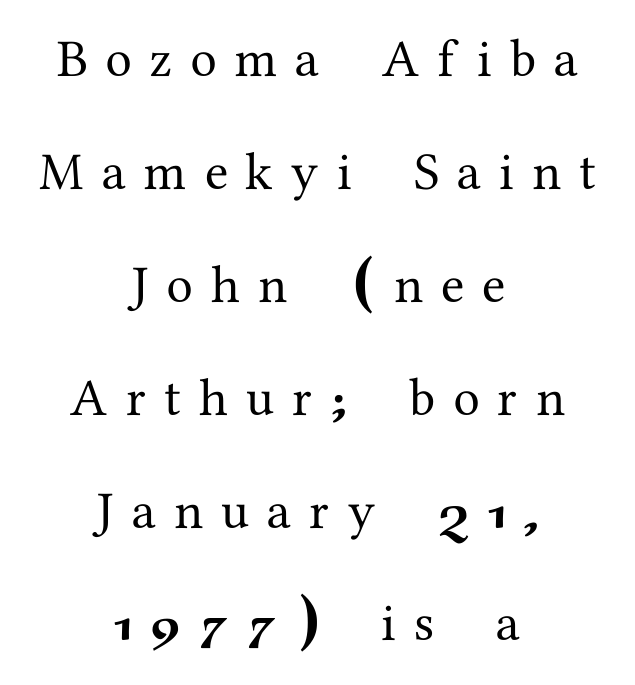
Stroke terminals: seriffed. Rule under the text: the space is simply empty. It's the straight-up-and-down kind of type. Visually the block forms a symmetrical silhouette, jagged on both flanks. Do the characters align in a grid? No, the font is proportional.
